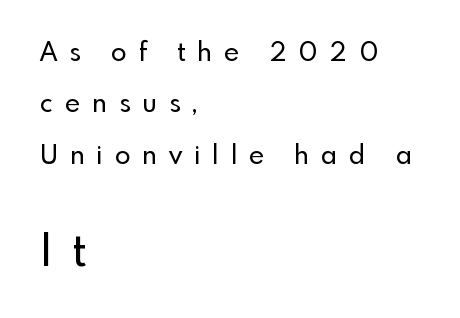
The rendering uses natural spacing where letterforms have individual widths. The designer went with a sans here, leaving each stem footless. The passage shown is not underscored anywhere. Look at the tracking — it's clearly loosened, letters drifting apart. Loosely led — the rows are spread out. The composition opens small and finishes big.
